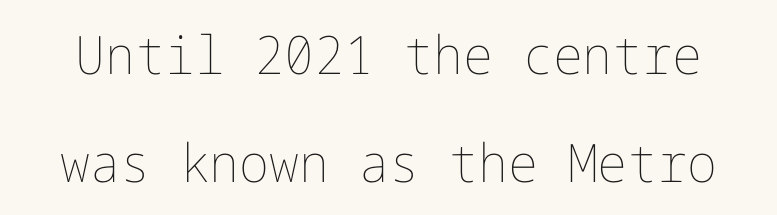
{"italic": "no", "bold": "no", "weight": "thin", "width": "normal", "stroke_contrast": "low", "x_height": "medium", "underline": "no", "line_spacing": "loose", "line_spacing_ratio": 2.03, "letter_spacing": "normal", "letter_spacing_em": 0.0, "glyph_px": 53}
